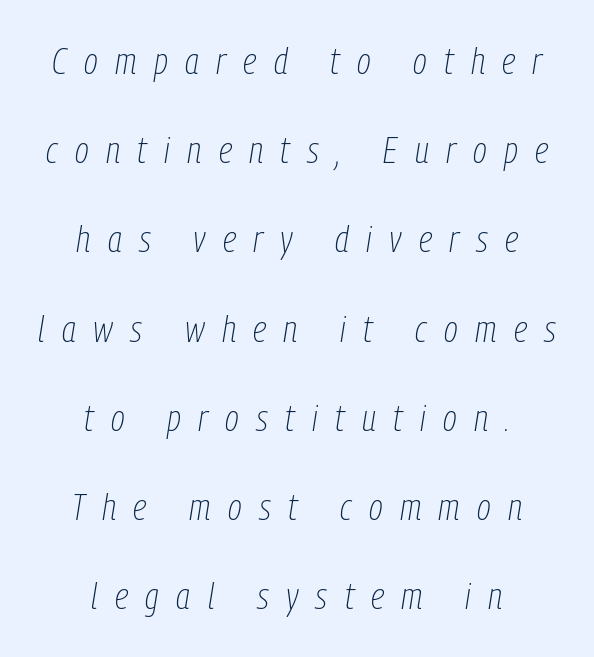
Q: Is the text bold? A: No.
Q: Is the text italic (slanted)? A: Yes, it leans right by about 9 degrees.
Q: Is the text underlined? A: No.
Q: How is the paragraph aligned? A: Centered.
Q: Is the spacing between letters normal or unusually wide? A: Unusually wide.
Q: Is the spacing between lines tight, normal or loose? A: Loose.
Q: Width (condensed, normal, or wide)? A: Condensed.
Q: Stroke contrast? A: Low.
Q: x-height? A: Medium.
Q: Monospaced? A: No.
